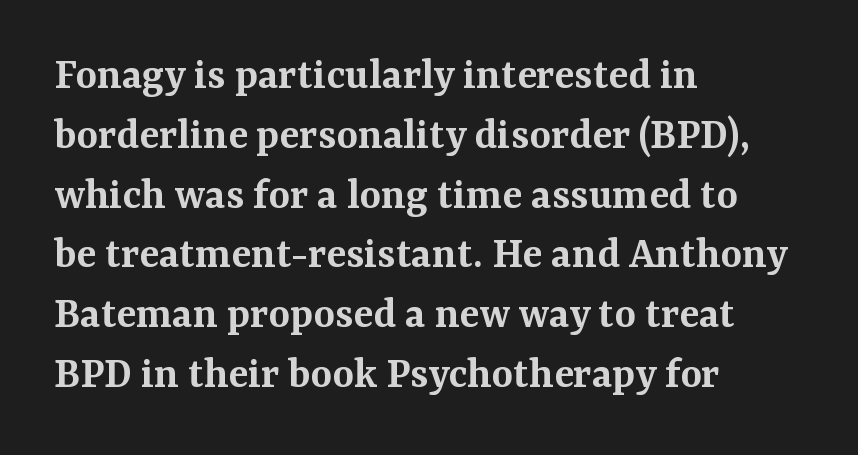
Q: Is the text bold? A: Semi-bold.
Q: Is the text italic (slanted)? A: No, it is upright.
Q: Is the typeface a serif or a sans-serif typeface? A: Serif.
Q: Is the text underlined? A: No.
Q: How is the paragraph aligned? A: Left-aligned.
Q: Is the spacing between letters normal or unusually wide? A: Normal.
Q: Is the spacing between lines tight, normal or loose? A: Normal.
Q: Width (condensed, normal, or wide)? A: Normal.
Q: Stroke contrast? A: Medium.
Q: x-height? A: Medium.
Q: Monospaced? A: No.
